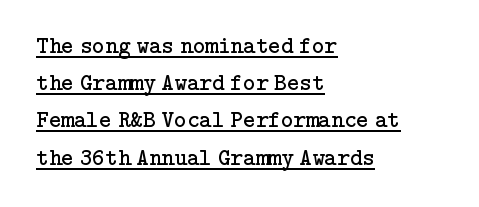
This is not heavy type; no bold has been used. How are the letters spaced? Ordinarily, with no added tracking. When letters stand straight like this, we call the style roman or upright. The lines are quadded left.
